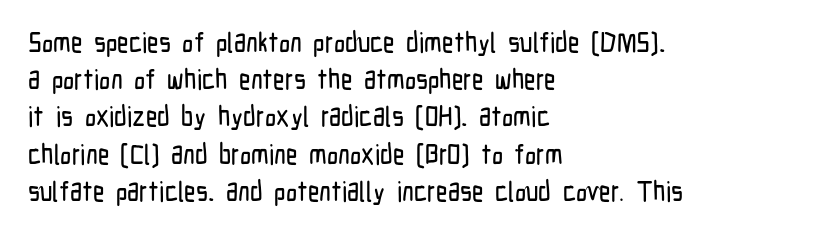
No extra tracking has been applied to these lines. You could not count columns in this text — the font is proportionally spaced. In terms of leading, this rendering sits right in the middle. Quick note: not italic, upright.
